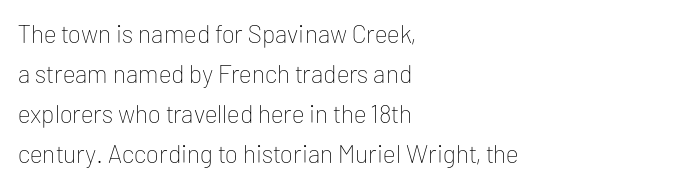
Q: Is the text bold? A: No.
Q: Is the text italic (slanted)? A: No, it is upright.
Q: Is the text underlined? A: No.
Q: How is the paragraph aligned? A: Left-aligned.
Q: Is the spacing between letters normal or unusually wide? A: Normal.
Q: Is the spacing between lines tight, normal or loose? A: Normal.
